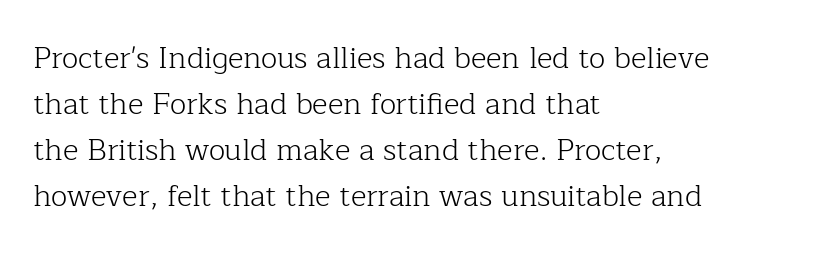
The image shows 30 px light serif type, upright; set left-aligned, normal line spacing (1.53x), normal letter spacing, not underlined; low stroke contrast and a medium x-height.
